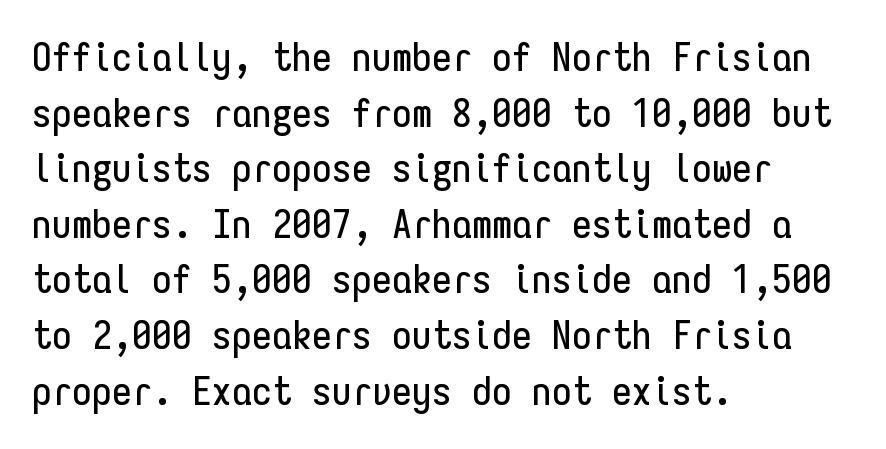
{"serif": "no", "italic": "no", "width": "condensed", "stroke_contrast": "low", "x_height": "medium", "monospaced": "yes", "underline": "no", "align": "left", "line_spacing": "normal", "line_spacing_ratio": 1.39, "letter_spacing": "normal", "letter_spacing_em": 0.0, "glyph_px": 40}
